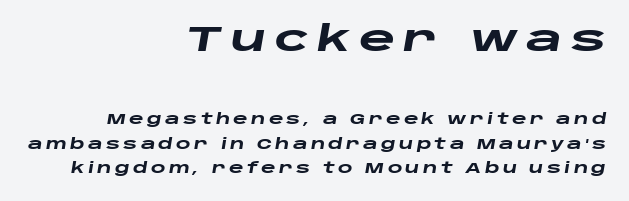
{"italic": "yes", "lean": "right", "slant_degrees": 10, "bold": "yes", "weight": "heavy", "width": "wide", "stroke_contrast": "low", "x_height": "large", "monospaced": "no", "underline": "no", "align": "right", "line_spacing_ratio": 1.75, "letter_spacing": "wide", "letter_spacing_em": 0.24, "larger_block": "first", "size_ratio": 2.5, "glyph_px": 35}
